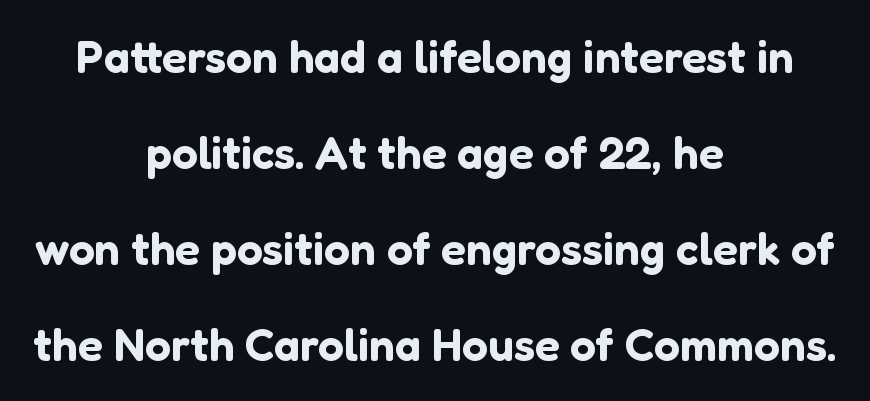
{"serif": "no", "italic": "no", "width": "normal", "stroke_contrast": "low", "x_height": "medium", "monospaced": "no", "underline": "no", "align": "center", "line_spacing": "loose", "line_spacing_ratio": 2.09, "letter_spacing": "normal", "letter_spacing_em": 0.0, "glyph_px": 46}
